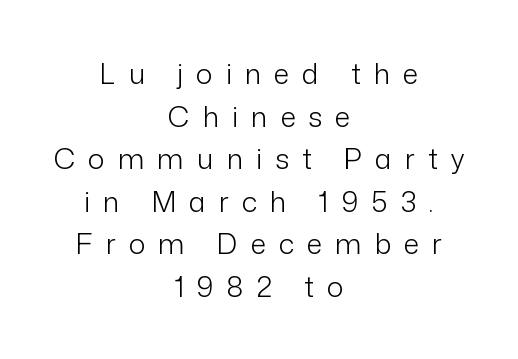
{"serif": "no", "italic": "no", "bold": "no", "weight": "light", "width": "normal", "stroke_contrast": "low", "x_height": "medium", "monospaced": "no", "underline": "no", "align": "center", "line_spacing": "normal", "line_spacing_ratio": 1.52, "letter_spacing": "wide", "letter_spacing_em": 0.46, "glyph_px": 28}
